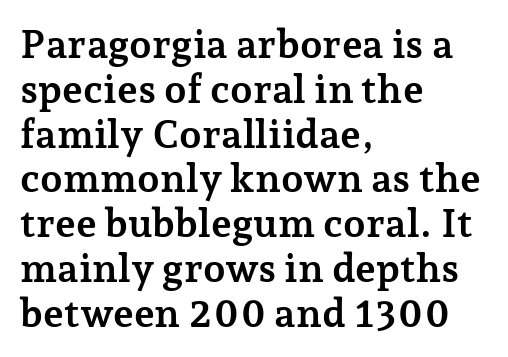
Q: Is the text bold? A: Yes.
Q: Is the text italic (slanted)? A: No, it is upright.
Q: Is the typeface a serif or a sans-serif typeface? A: Serif.
Q: Is the text underlined? A: No.
Q: How is the paragraph aligned? A: Left-aligned.
Q: Is the spacing between letters normal or unusually wide? A: Normal.
Q: Is the spacing between lines tight, normal or loose? A: Tight.
Q: Width (condensed, normal, or wide)? A: Normal.
Q: Stroke contrast? A: Low.
Q: x-height? A: Medium.
Q: Monospaced? A: No.
